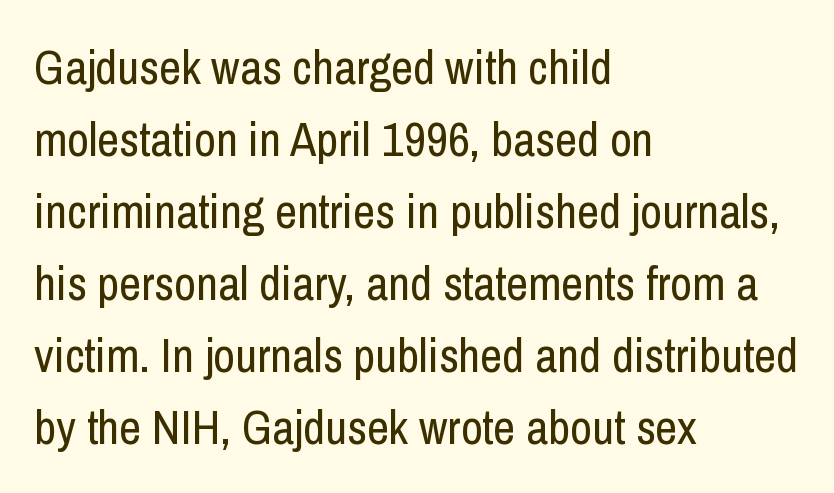
{"serif": "no", "italic": "no", "bold": "no", "weight": "regular", "width": "condensed", "stroke_contrast": "low", "x_height": "medium", "monospaced": "no", "underline": "no", "align": "left", "line_spacing": "normal", "line_spacing_ratio": 1.5, "letter_spacing": "normal", "letter_spacing_em": 0.0, "glyph_px": 48}
